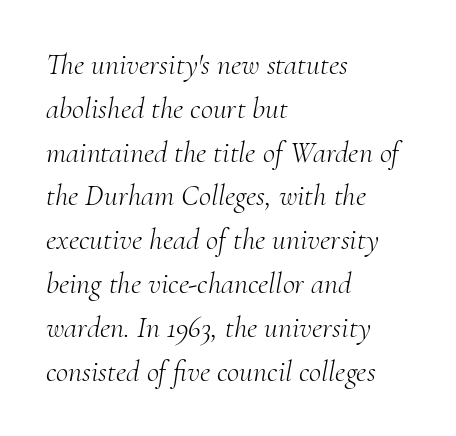
The image shows 30 px light serif type, italic (leaning right); set left-aligned, normal line spacing (1.46x), normal letter spacing, not underlined; medium stroke contrast and a small x-height.
